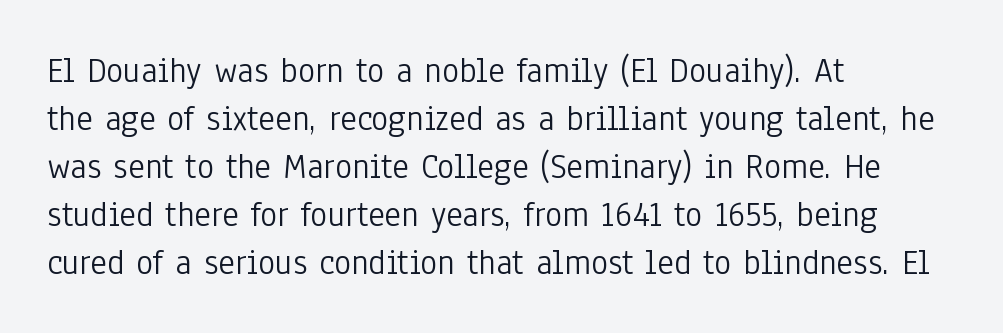
{"serif": "no", "italic": "no", "bold": "no", "weight": "light", "width": "condensed", "stroke_contrast": "low", "x_height": "medium", "monospaced": "no", "underline": "no", "align": "left", "line_spacing": "normal", "line_spacing_ratio": 1.33, "letter_spacing": "normal", "letter_spacing_em": 0.0, "glyph_px": 36}
